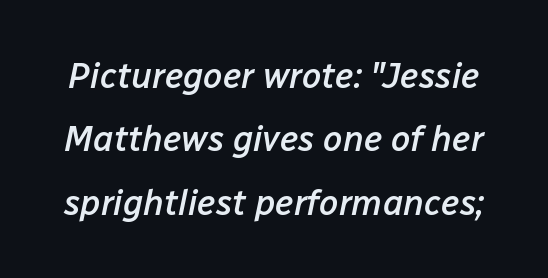
{"italic": "yes", "lean": "right", "slant_degrees": 12, "bold": "semi", "weight": "semibold", "width": "normal", "stroke_contrast": "low", "x_height": "medium", "monospaced": "no", "underline": "no", "line_spacing_ratio": 1.81, "letter_spacing": "normal", "letter_spacing_em": 0.0, "glyph_px": 35}
